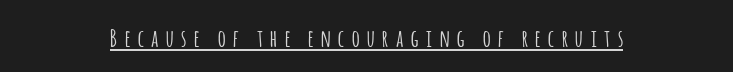
The image shows 24 px text type, upright; set centered, unusually wide letter spacing (+0.32 em), underlined.
